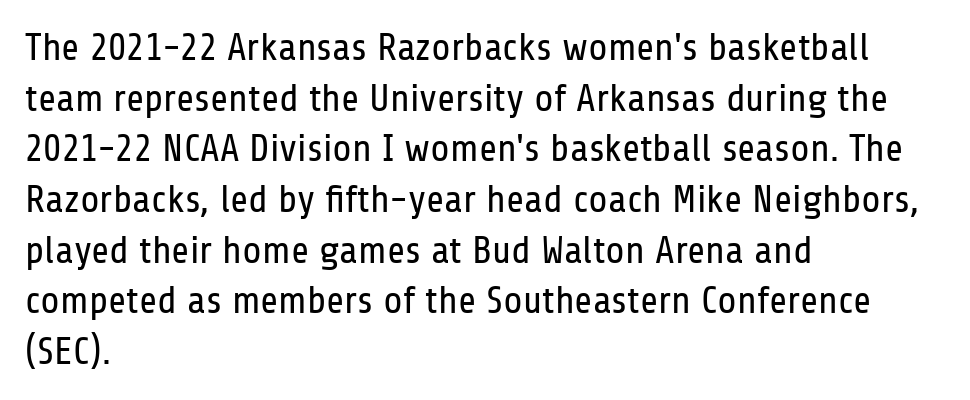
Notice how descenders clear the ascenders below comfortably — that's standard leading. Alignment: flush left. Rule under the text: the space is simply empty. Think of a printed novel: that variable character pitch is what you see here. Are there feet on the stems? There aren't — it's a sans.
